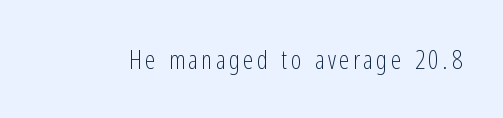
Q: Is the text bold? A: No.
Q: Is the text italic (slanted)? A: No, it is upright.
Q: Is the text underlined? A: No.
